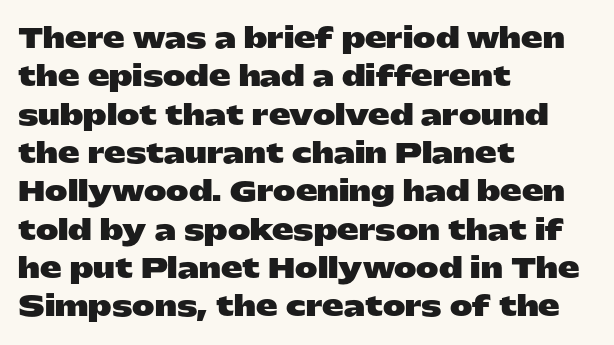
Glyph-to-glyph distance matches everyday printed text. Notice how thick the strokes are: this is what a full bold looks like. A normal amount of white space separates one row of letters from the next. Only glyphs here, with clear space below each row. Vertical strokes here are truly vertical.
